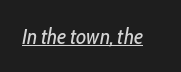
Q: Is the text bold? A: No.
Q: Is the text italic (slanted)? A: Yes, it leans right by about 10 degrees.
Q: Is the text underlined? A: Yes.
Q: Is the spacing between letters normal or unusually wide? A: Normal.
